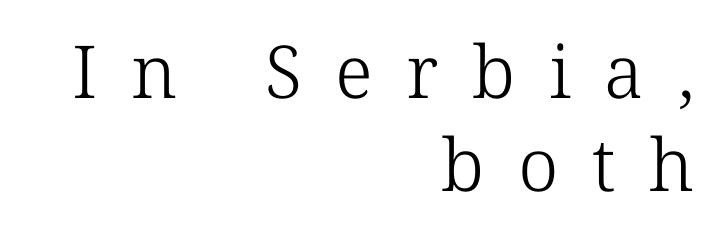
{"serif": "yes", "italic": "no", "bold": "no", "weight": "light", "width": "normal", "stroke_contrast": "low", "x_height": "medium", "monospaced": "no", "underline": "no", "align": "right", "line_spacing": "normal", "line_spacing_ratio": 1.28, "letter_spacing": "wide", "letter_spacing_em": 0.46, "glyph_px": 73}
